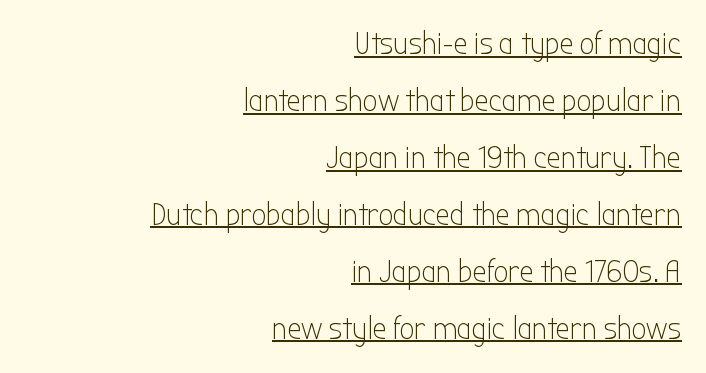
Q: Is the text bold? A: No.
Q: Is the text italic (slanted)? A: No, it is upright.
Q: Is the typeface a serif or a sans-serif typeface? A: Sans-serif.
Q: Is the text underlined? A: Yes.
Q: How is the paragraph aligned? A: Right-aligned.
Q: Is the spacing between letters normal or unusually wide? A: Normal.
Q: Width (condensed, normal, or wide)? A: Condensed.
Q: Stroke contrast? A: Low.
Q: x-height? A: Medium.
Q: Monospaced? A: No.
